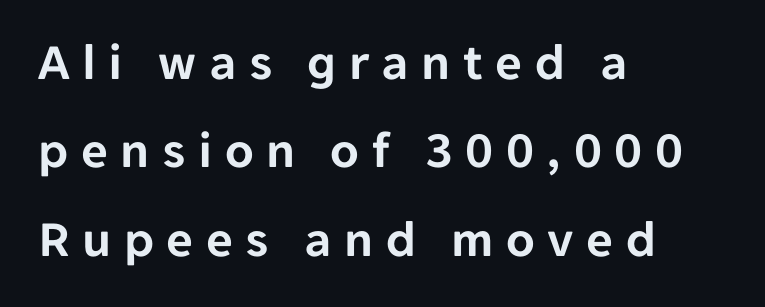
Q: Is the text italic (slanted)? A: No, it is upright.
Q: Is the typeface a serif or a sans-serif typeface? A: Sans-serif.
Q: Is the text underlined? A: No.
Q: How is the paragraph aligned? A: Left-aligned.
Q: Is the spacing between letters normal or unusually wide? A: Unusually wide.
Q: Is the spacing between lines tight, normal or loose? A: Normal.
Q: Width (condensed, normal, or wide)? A: Normal.
Q: Stroke contrast? A: Low.
Q: x-height? A: Medium.
Q: Monospaced? A: No.
